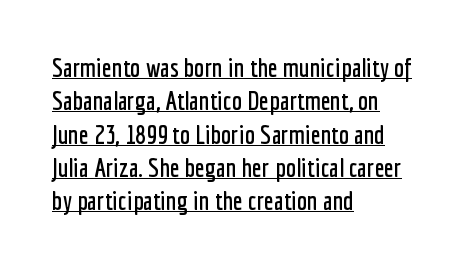
Q: Is the text italic (slanted)? A: No, it is upright.
Q: Is the text underlined? A: Yes.
Q: How is the paragraph aligned? A: Left-aligned.
Q: Is the spacing between letters normal or unusually wide? A: Normal.
Q: Is the spacing between lines tight, normal or loose? A: Normal.
